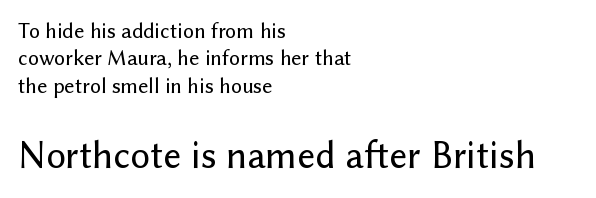
The image shows 39 px sans-serif type, upright; set left-aligned, normal line spacing (1.25x), normal letter spacing, not underlined; the second (bottom) block is 1.77x larger; low stroke contrast and a medium x-height.
